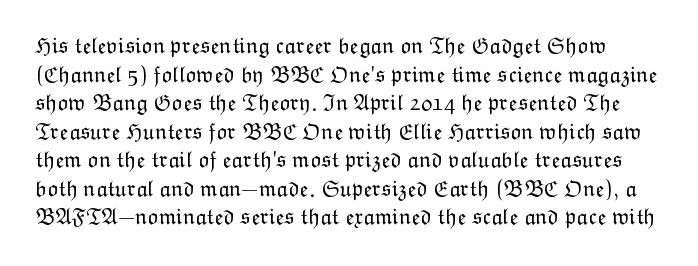
Q: Is the text bold? A: No.
Q: Is the text italic (slanted)? A: No, it is upright.
Q: Is the text underlined? A: No.
Q: Is the spacing between letters normal or unusually wide? A: Normal.
